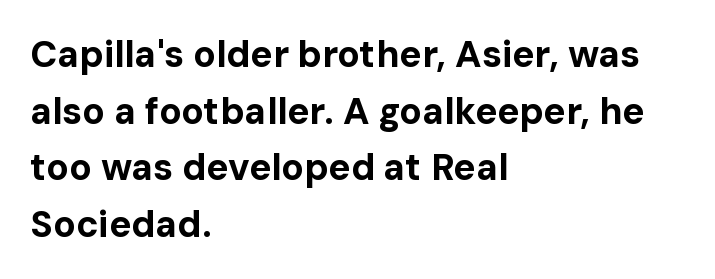
{"serif": "no", "italic": "no", "bold": "yes", "weight": "bold", "width": "normal", "stroke_contrast": "low", "x_height": "medium", "monospaced": "no", "underline": "no", "align": "left", "line_spacing": "normal", "line_spacing_ratio": 1.53, "letter_spacing": "normal", "letter_spacing_em": 0.0, "glyph_px": 37}
